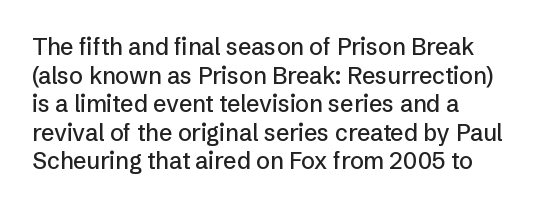
Q: Is the text italic (slanted)? A: No, it is upright.
Q: Is the text underlined? A: No.
Q: How is the paragraph aligned? A: Left-aligned.
Q: Is the spacing between letters normal or unusually wide? A: Normal.
